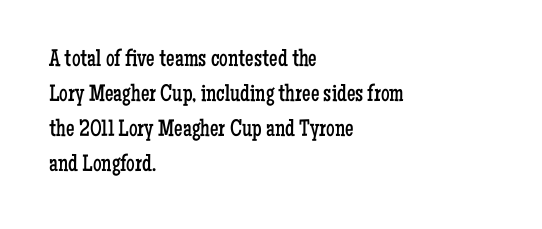
Q: Is the text bold? A: No.
Q: Is the text italic (slanted)? A: No, it is upright.
Q: Is the text underlined? A: No.
Q: How is the paragraph aligned? A: Left-aligned.
Q: Is the spacing between letters normal or unusually wide? A: Normal.
Q: Is the spacing between lines tight, normal or loose? A: Normal.
